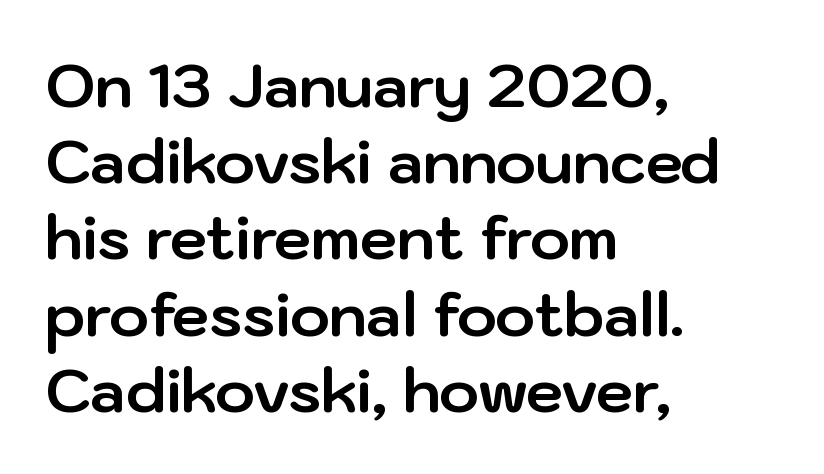
The image shows 60 px bold sans-serif type, upright; set left-aligned, normal line spacing (1.27x), normal letter spacing, not underlined; low stroke contrast and a medium x-height.
